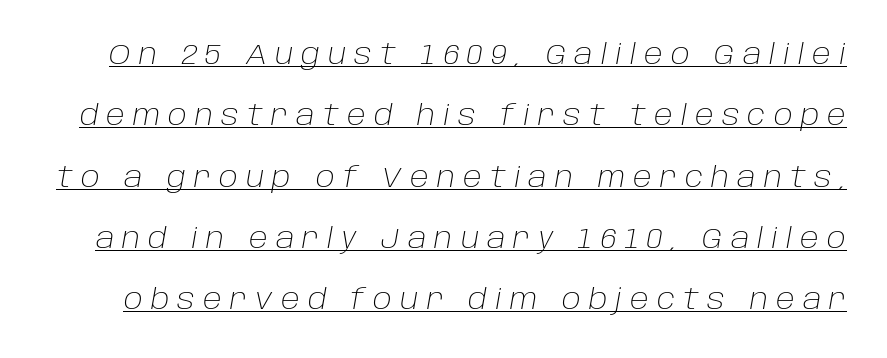
Q: Is the text bold? A: No.
Q: Is the text italic (slanted)? A: Yes, it leans right by about 10 degrees.
Q: Is the text underlined? A: Yes.
Q: Is the spacing between letters normal or unusually wide? A: Unusually wide.
Q: Is the spacing between lines tight, normal or loose? A: Loose.
Q: Width (condensed, normal, or wide)? A: Normal.
Q: Stroke contrast? A: Low.
Q: x-height? A: Large.
Q: Monospaced? A: No.
